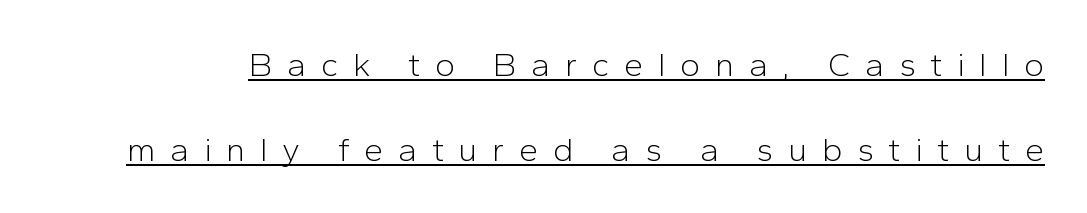
The image shows 34 px light sans-serif type, upright; set loose line spacing (2.5x), unusually wide letter spacing (+0.43 em), underlined; low stroke contrast and a medium x-height.
